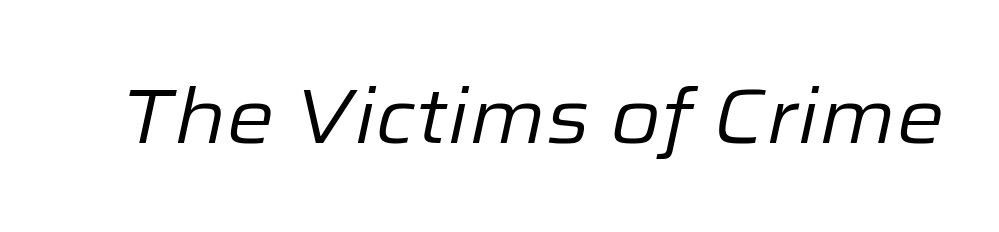
The image shows 77 px regular-weight type, italic (leaning right); set normal letter spacing, not underlined; low stroke contrast and a medium x-height.
